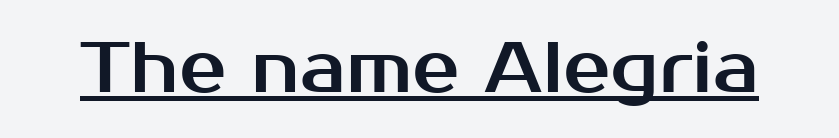
The image shows 71 px sans-serif type, upright; set normal letter spacing, underlined; medium stroke contrast and a medium x-height.
